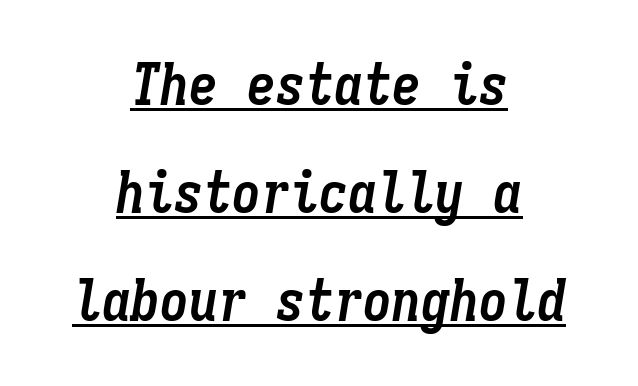
The image shows 58 px semibold, condensed type, italic (leaning right), monospaced; set centered, line spacing 1.86x, normal letter spacing, underlined; low stroke contrast and a medium x-height.
